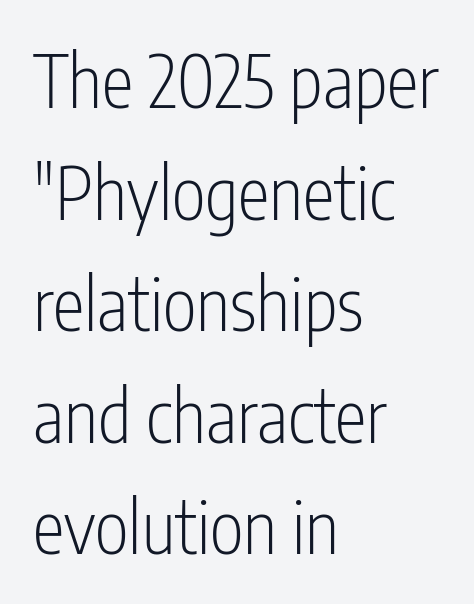
Tracking here is standard; glyphs follow each other at the usual distance. Vertically, the passage feels balanced, rows spaced as you'd expect. Grotesque or geometric, the face here clearly has no serifs. A typesetter would call this proportional, since set widths differ per character. The letters stand upright; this is a roman face. These lines stack with their left ends in a neat column.
